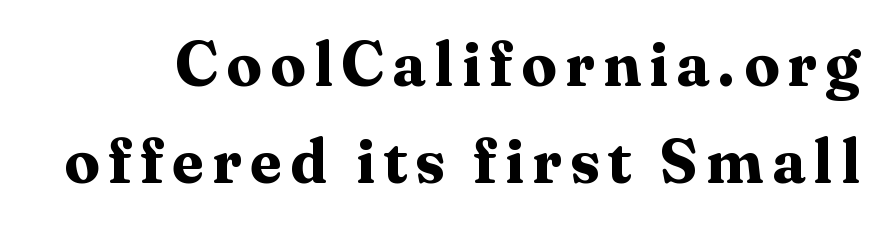
Normally led — the rows are evenly, conventionally spaced. Here the designer chose a conventional face with non-uniform glyph widths. Designer's note — italics off, roman on. Summary of weight: heavy, a full bold. Letterform terminals end in serifs throughout the passage.
